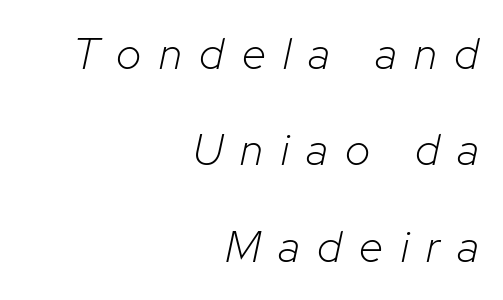
Q: Is the text bold? A: No.
Q: Is the text italic (slanted)? A: Yes, it leans right by about 12 degrees.
Q: Is the text underlined? A: No.
Q: How is the paragraph aligned? A: Right-aligned.
Q: Is the spacing between letters normal or unusually wide? A: Unusually wide.
Q: Is the spacing between lines tight, normal or loose? A: Loose.
Q: Width (condensed, normal, or wide)? A: Normal.
Q: Stroke contrast? A: Low.
Q: x-height? A: Medium.
Q: Monospaced? A: No.
